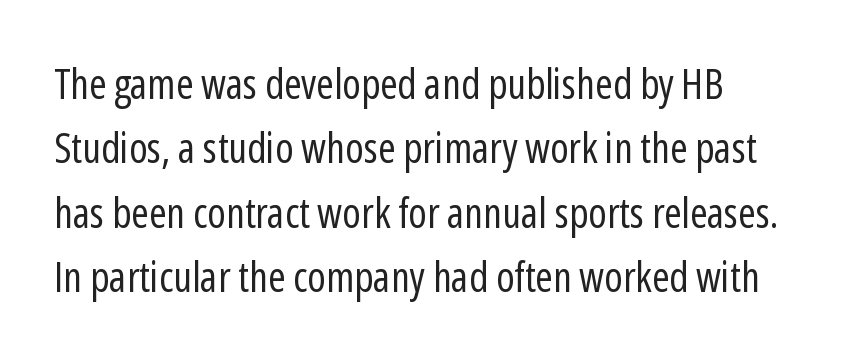
{"serif": "no", "italic": "no", "bold": "no", "weight": "regular", "width": "condensed", "stroke_contrast": "low", "x_height": "medium", "monospaced": "no", "underline": "no", "align": "left", "line_spacing": "normal", "line_spacing_ratio": 1.53, "letter_spacing": "normal", "letter_spacing_em": 0.0, "glyph_px": 42}
